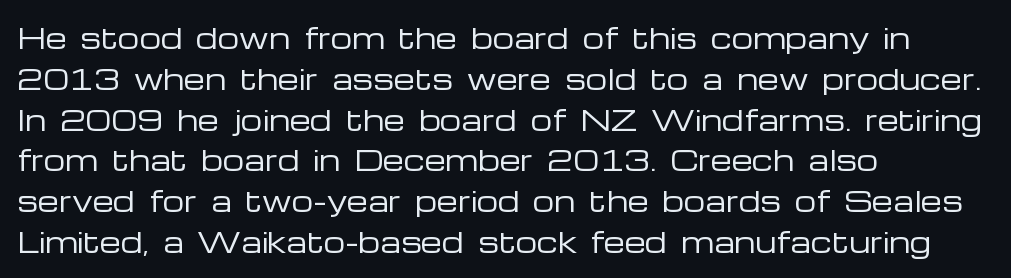
The passage shown stacks its lines at a standard gap. Plain, unruled lines of type. Summary of weight: not heavy and not bold. The rendering keeps characters at their native spacing. Notice how the stems are strictly vertical — no italics here.
